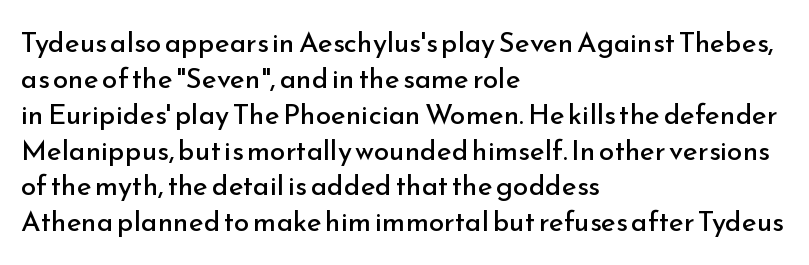
Q: Is the text bold? A: No.
Q: Is the text italic (slanted)? A: No, it is upright.
Q: Is the typeface a serif or a sans-serif typeface? A: Sans-serif.
Q: Is the text underlined? A: No.
Q: How is the paragraph aligned? A: Left-aligned.
Q: Is the spacing between letters normal or unusually wide? A: Normal.
Q: Is the spacing between lines tight, normal or loose? A: Normal.
Q: Width (condensed, normal, or wide)? A: Normal.
Q: Stroke contrast? A: Low.
Q: x-height? A: Small.
Q: Monospaced? A: No.
